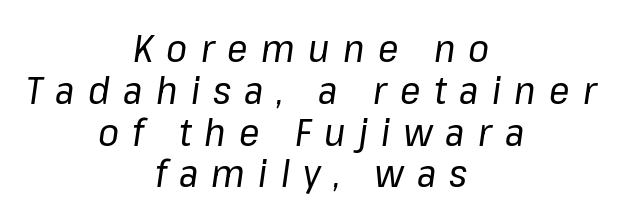
The image shows 38 px regular-weight type, italic (leaning right); set centered, tight line spacing (1.1x), unusually wide letter spacing (+0.35 em), not underlined; low stroke contrast and a medium x-height.
